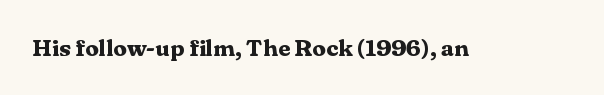
Q: Is the text bold? A: Yes.
Q: Is the text italic (slanted)? A: No, it is upright.
Q: Is the text underlined? A: No.
Q: Is the spacing between letters normal or unusually wide? A: Normal.
